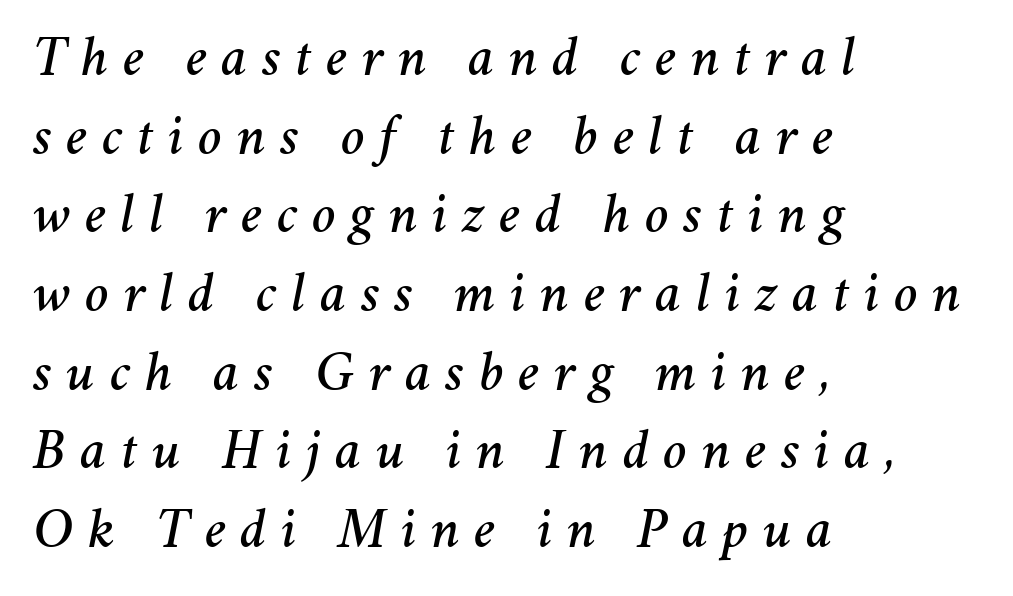
The image shows 57 px text type, italic (leaning right); set left-aligned, normal line spacing (1.38x), unusually wide letter spacing (+0.25 em), not underlined; medium stroke contrast and a medium x-height.
